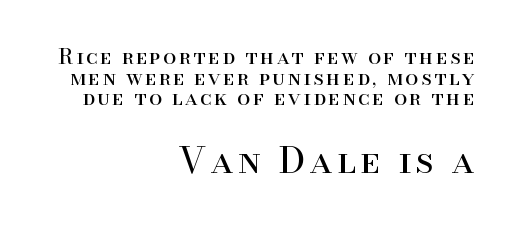
{"serif": "yes", "italic": "no", "bold": "no", "weight": "regular", "width": "normal", "stroke_contrast": "high", "x_height": "small", "monospaced": "no", "underline": "no", "align": "right", "line_spacing": "tight", "line_spacing_ratio": 0.98, "larger_block": "second", "size_ratio": 1.76, "glyph_px": 37}
